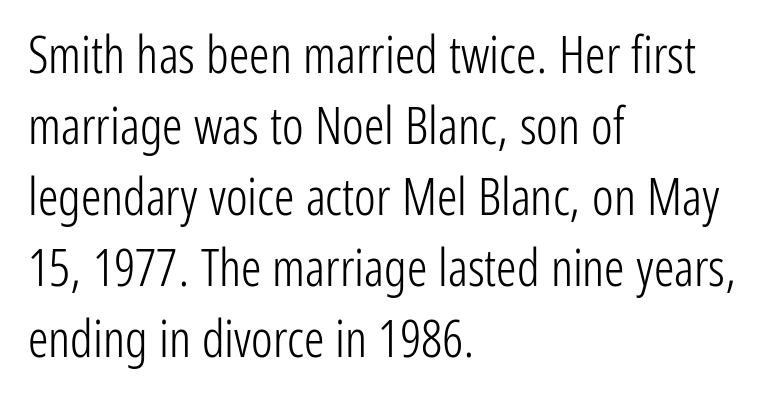
The image shows 51 px light, condensed sans-serif type, upright; set left-aligned, normal line spacing (1.39x), normal letter spacing, not underlined; low stroke contrast and a medium x-height.
